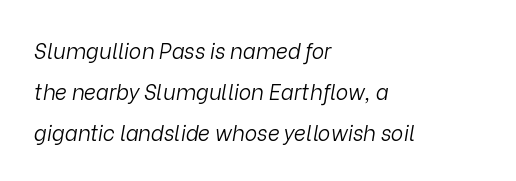
Q: Is the text bold? A: No.
Q: Is the text italic (slanted)? A: Yes, it leans right by about 9 degrees.
Q: Is the text underlined? A: No.
Q: How is the paragraph aligned? A: Left-aligned.
Q: Is the spacing between letters normal or unusually wide? A: Normal.
Q: Is the spacing between lines tight, normal or loose? A: Loose.
